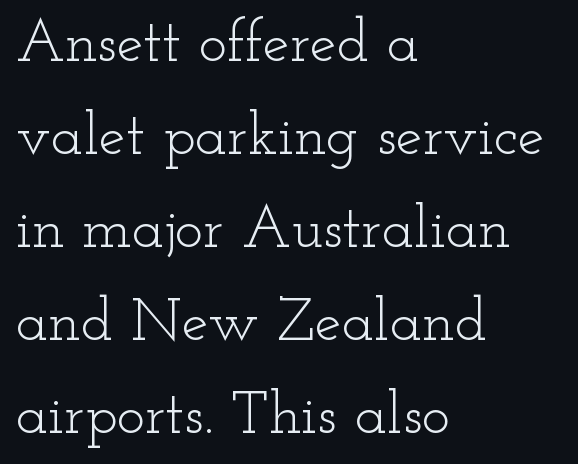
The image shows 60 px light, wide serif type, upright; set left-aligned, normal line spacing (1.55x), normal letter spacing, not underlined; low stroke contrast and a small x-height.
